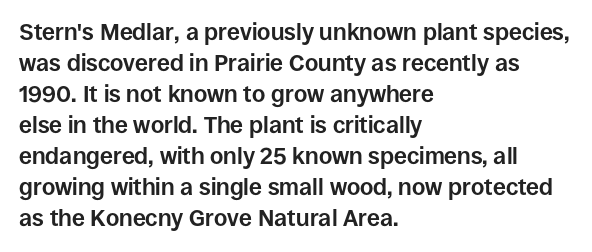
{"italic": "no", "bold": "yes", "underline": "no", "align": "left", "line_spacing": "normal", "line_spacing_ratio": 1.35, "letter_spacing": "normal", "letter_spacing_em": 0.0, "glyph_px": 23}
